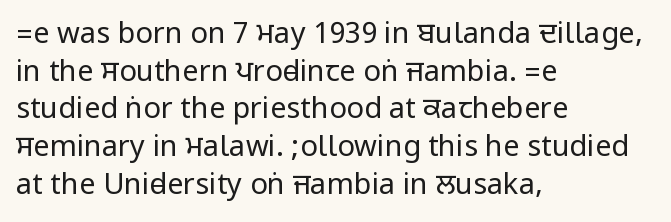
Q: Is the text bold? A: No.
Q: Is the text italic (slanted)? A: No, it is upright.
Q: Is the typeface a serif or a sans-serif typeface? A: Sans-serif.
Q: Is the text underlined? A: No.
Q: How is the paragraph aligned? A: Left-aligned.
Q: Is the spacing between letters normal or unusually wide? A: Normal.
Q: Is the spacing between lines tight, normal or loose? A: Normal.
Q: Width (condensed, normal, or wide)? A: Condensed.
Q: Stroke contrast? A: Low.
